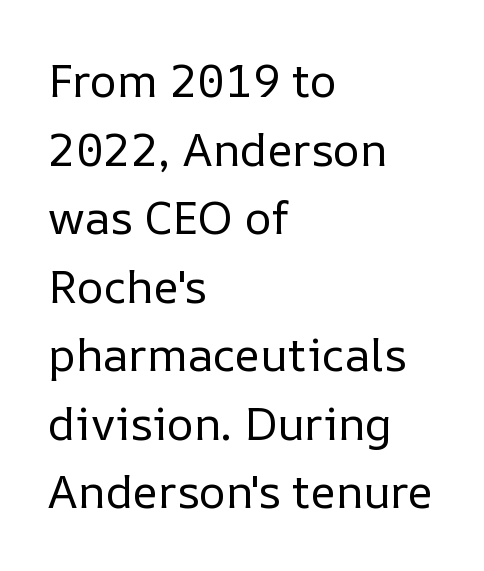
{"italic": "no", "bold": "no", "weight": "regular", "width": "normal", "stroke_contrast": "low", "x_height": "medium", "monospaced": "no", "underline": "no", "align": "left", "line_spacing": "normal", "line_spacing_ratio": 1.49, "letter_spacing": "normal", "letter_spacing_em": 0.0, "glyph_px": 46}
